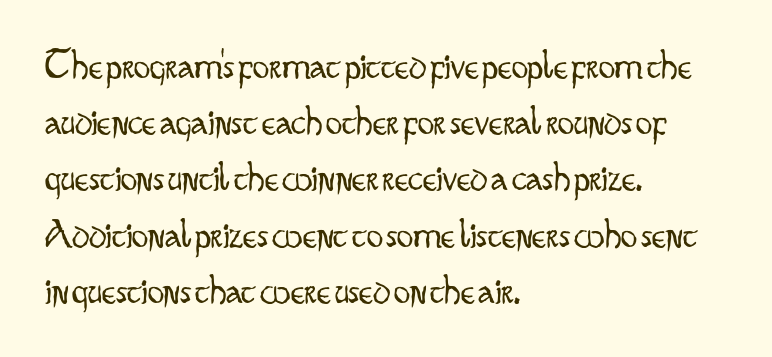
Every character sits straight up, as roman type does. These lines are rendered in a variable-pitch font. The rendering uses a moderate line-height, typical for paragraphs. The line texture is even and compact thanks to regular tracking. Descenders hang freely into open space. The lines in this sample share a left origin and differ only in where they stop.
